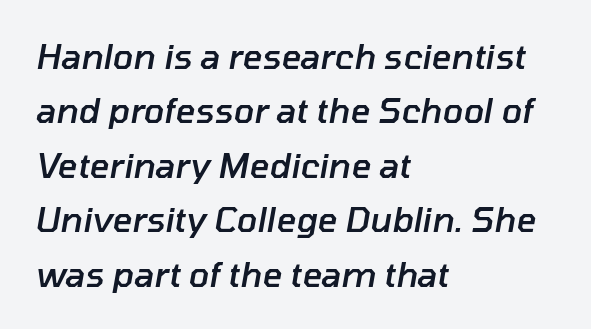
Q: Is the text bold? A: Semi-bold.
Q: Is the text italic (slanted)? A: Yes, it leans right by about 10 degrees.
Q: Is the text underlined? A: No.
Q: How is the paragraph aligned? A: Left-aligned.
Q: Is the spacing between letters normal or unusually wide? A: Normal.
Q: Is the spacing between lines tight, normal or loose? A: Normal.
Q: Width (condensed, normal, or wide)? A: Normal.
Q: Stroke contrast? A: Low.
Q: x-height? A: Medium.
Q: Monospaced? A: No.
